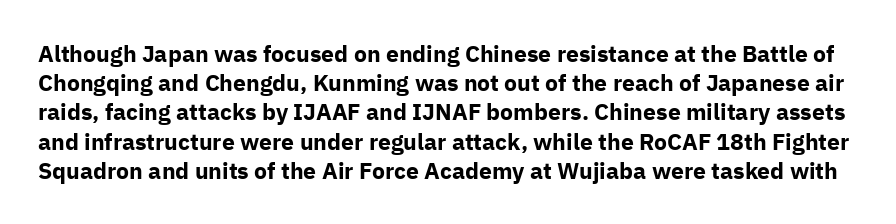
Compared with typical paragraphs, the rows here are spaced about the same. Quick note: not italic, upright. Typesetter's note: full bold, strokes at maximum text heaviness. What stands out about the letter spacing? Nothing — it is the standard amount. The strip under each line holds only bare page.
